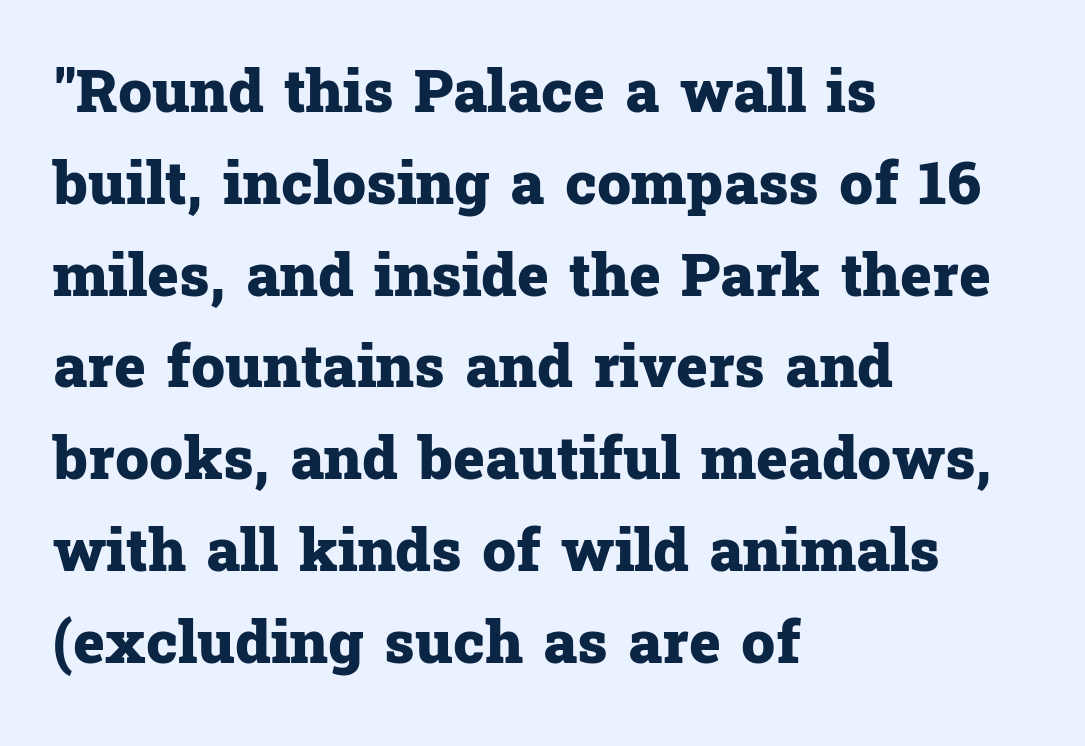
The image shows 60 px heavy serif type, upright; set left-aligned, normal line spacing (1.53x), normal letter spacing, not underlined; low stroke contrast and a medium x-height.
